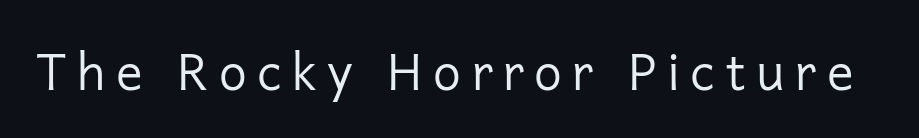
{"serif": "no", "italic": "no", "bold": "no", "weight": "regular", "width": "normal", "stroke_contrast": "low", "x_height": "medium", "monospaced": "no", "underline": "no", "letter_spacing": "wide", "letter_spacing_em": 0.21, "glyph_px": 50}
